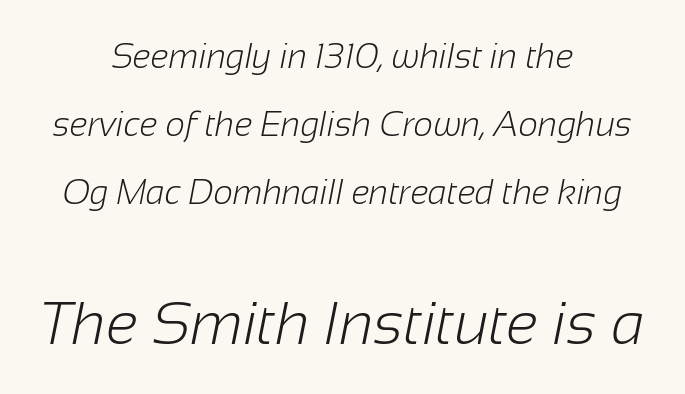
The image shows 60 px light sans-serif type; set centered, loose line spacing (2.0x), normal letter spacing, not underlined; the second (bottom) block is 1.76x larger; low stroke contrast and a medium x-height.
